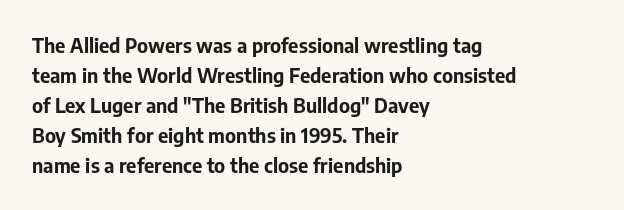
{"italic": "no", "bold": "yes", "underline": "no", "align": "left", "line_spacing": "normal", "line_spacing_ratio": 1.5, "letter_spacing": "normal", "letter_spacing_em": 0.0, "glyph_px": 20}
